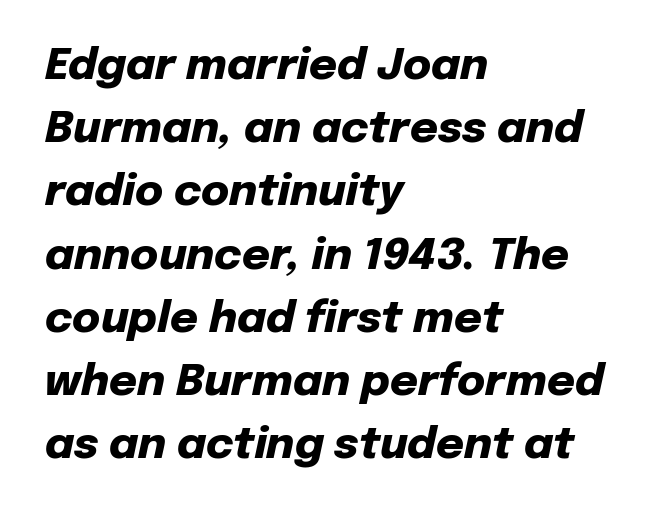
The image shows 43 px heavy type, italic (leaning right); set left-aligned, normal line spacing (1.47x), normal letter spacing, not underlined; low stroke contrast and a medium x-height.
